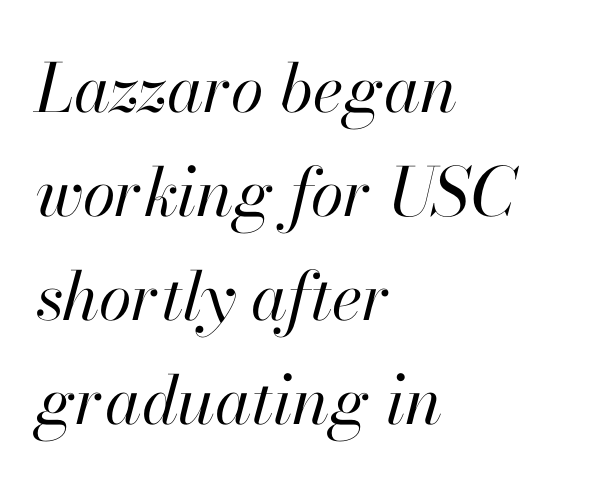
Q: Is the text bold? A: No.
Q: Is the text italic (slanted)? A: Yes, it leans right by about 13 degrees.
Q: Is the text underlined? A: No.
Q: How is the paragraph aligned? A: Left-aligned.
Q: Is the spacing between letters normal or unusually wide? A: Normal.
Q: Is the spacing between lines tight, normal or loose? A: Normal.
Q: Width (condensed, normal, or wide)? A: Normal.
Q: Stroke contrast? A: High.
Q: x-height? A: Small.
Q: Monospaced? A: No.
